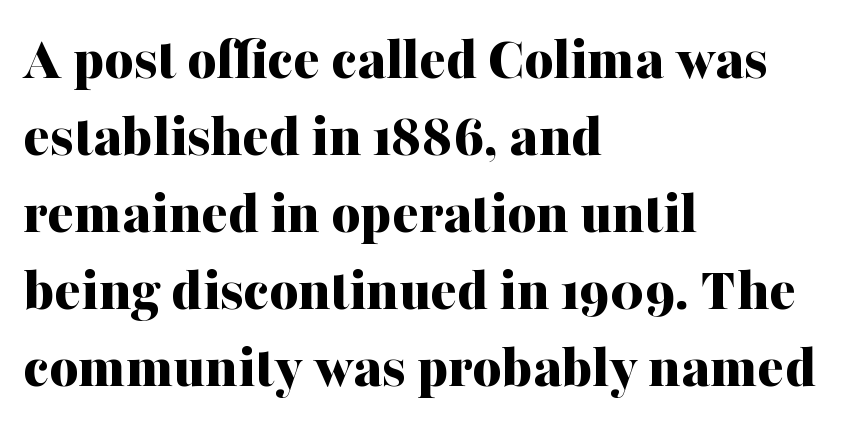
Notice how thick the strokes are: this is what a full bold looks like. Does the lettering tilt? It doesn't — this is upright. Does the type have serifs? Yes, each stem ends in a small foot. The gap between lines stays unmarked.
